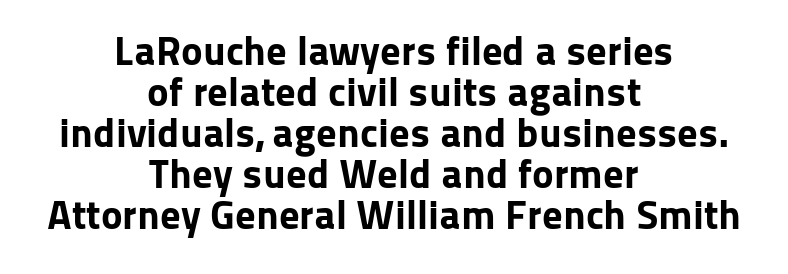
Q: Is the text bold? A: Yes.
Q: Is the text italic (slanted)? A: No, it is upright.
Q: Is the typeface a serif or a sans-serif typeface? A: Sans-serif.
Q: Is the text underlined? A: No.
Q: How is the paragraph aligned? A: Centered.
Q: Is the spacing between letters normal or unusually wide? A: Normal.
Q: Is the spacing between lines tight, normal or loose? A: Tight.
Q: Width (condensed, normal, or wide)? A: Normal.
Q: Stroke contrast? A: Low.
Q: x-height? A: Medium.
Q: Monospaced? A: No.
